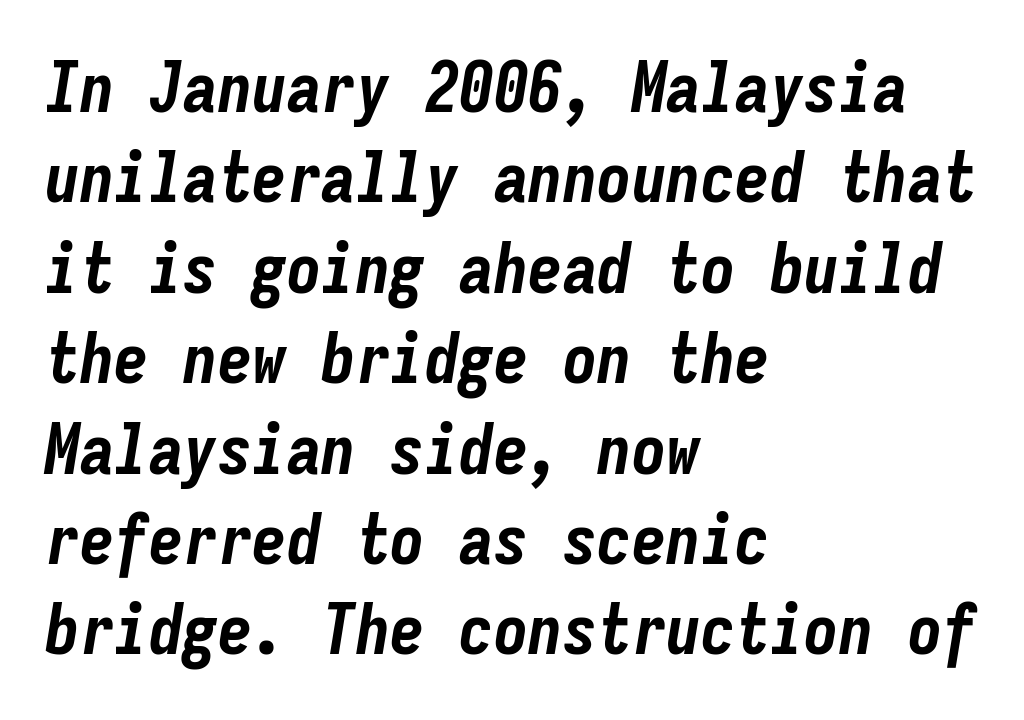
Is the type slanted? Yes — the strokes lean at a clear angle. No word sits above an underline. Each new line begins a customary step beneath the previous one. Typeset ragged right — the left edge is the straight one. The face used here has the dense, thick strokes of a bold. Glyph-to-glyph distance matches everyday printed text.
